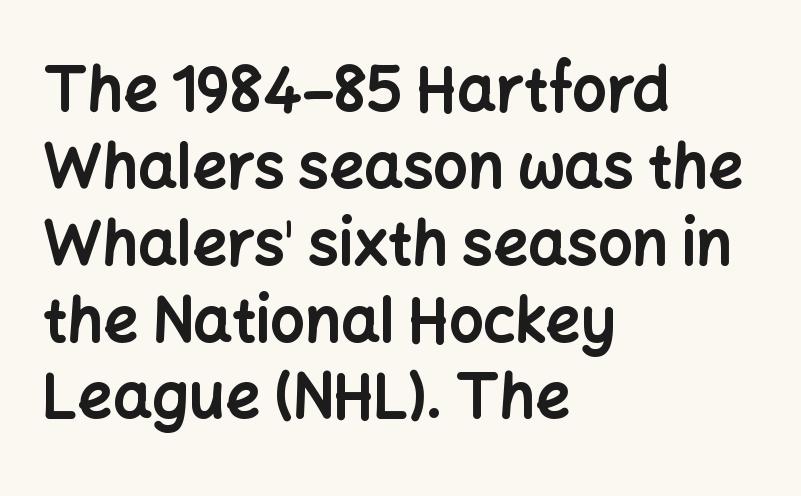
{"serif": "no", "italic": "no", "bold": "yes", "weight": "bold", "width": "normal", "stroke_contrast": "low", "x_height": "medium", "monospaced": "no", "underline": "no", "align": "left", "line_spacing": "normal", "line_spacing_ratio": 1.26, "letter_spacing": "normal", "letter_spacing_em": 0.0, "glyph_px": 61}
